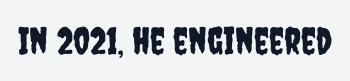
{"serif": "no", "italic": "no", "width": "condensed", "stroke_contrast": "low", "x_height": "large", "monospaced": "no", "underline": "no", "letter_spacing": "normal", "letter_spacing_em": 0.0, "glyph_px": 37}
